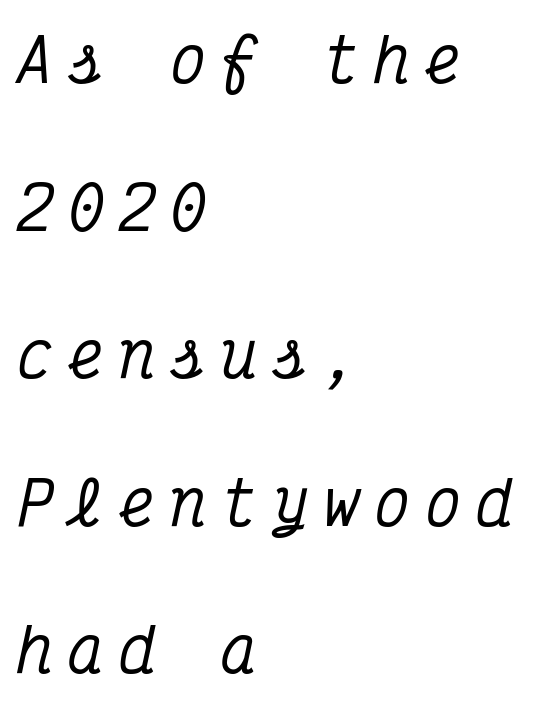
The face used here has a pronounced slope to its letters. A typesetter would call this monospace, since all characters share one set width. Observe the wide spacing: letters keep a clear distance from each other. Every row of glyphs begins at an identical x-position on the left.
